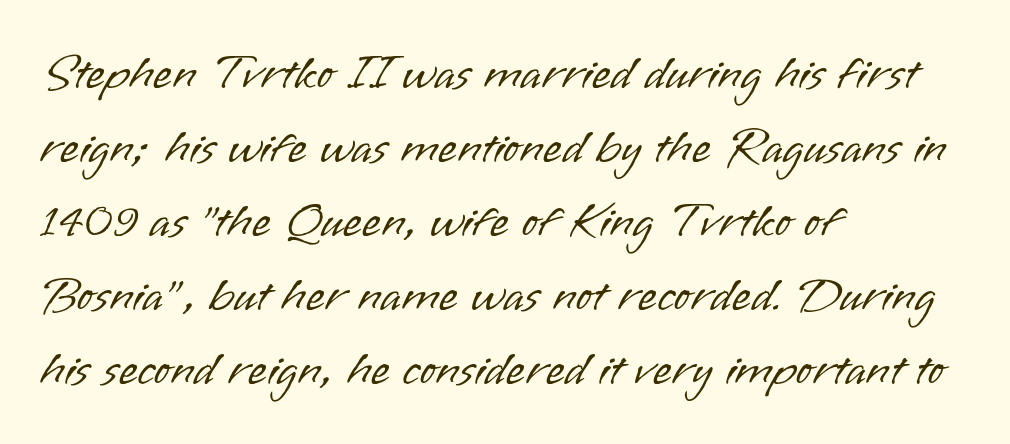
The image shows 49 px light sans-serif type; set left-aligned, normal line spacing (1.51x), normal letter spacing, not underlined; low stroke contrast and a small x-height.
